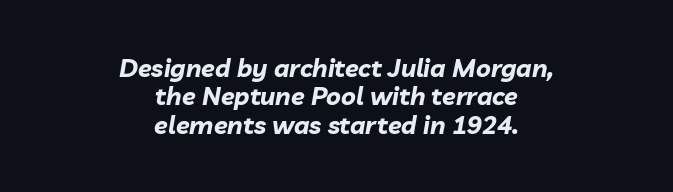
The image shows 25 px bold type, italic (leaning right); set centered, tight line spacing (1.14x), normal letter spacing, not underlined.
